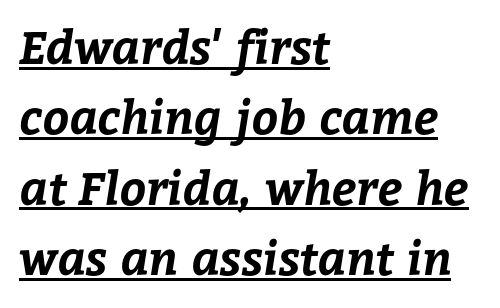
The image shows 46 px bold type; set left-aligned, normal line spacing (1.53x), normal letter spacing, underlined; low stroke contrast and a medium x-height.
